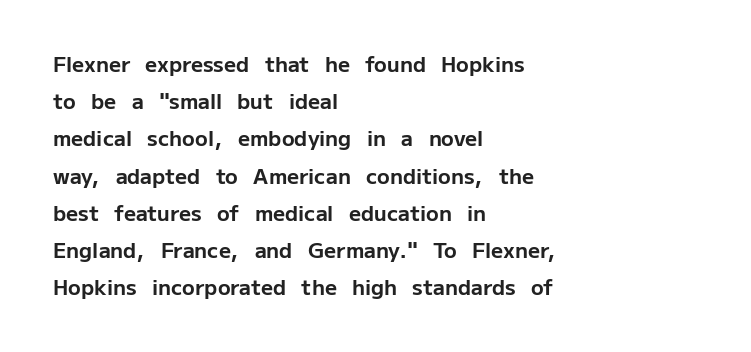
The letters stand straight up with perfectly vertical stems. Alignment: flush left. No word sits above an underline. Typesetter's note: full bold, strokes at maximum text heaviness.
